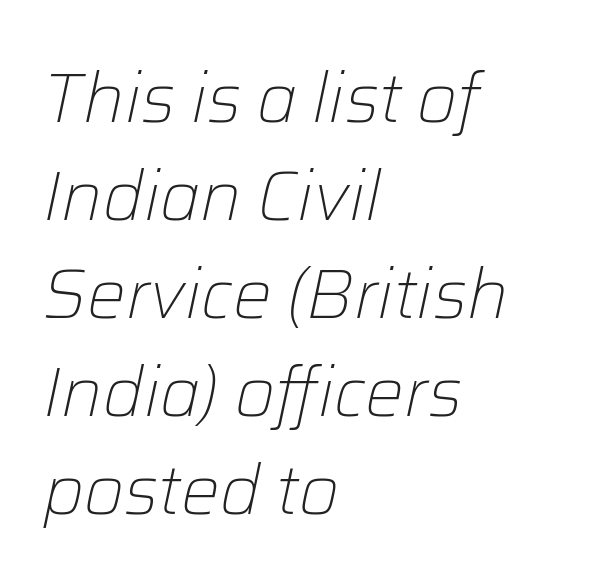
{"italic": "yes", "lean": "right", "slant_degrees": 12, "bold": "no", "weight": "light", "width": "normal", "stroke_contrast": "low", "x_height": "medium", "monospaced": "no", "underline": "no", "align": "left", "line_spacing": "normal", "line_spacing_ratio": 1.42, "letter_spacing": "normal", "letter_spacing_em": 0.0, "glyph_px": 69}
